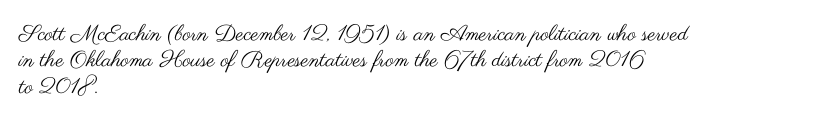
Q: Is the text bold? A: No.
Q: Is the text italic (slanted)? A: Yes.
Q: Is the text underlined? A: No.
Q: How is the paragraph aligned? A: Left-aligned.
Q: Is the spacing between letters normal or unusually wide? A: Normal.
